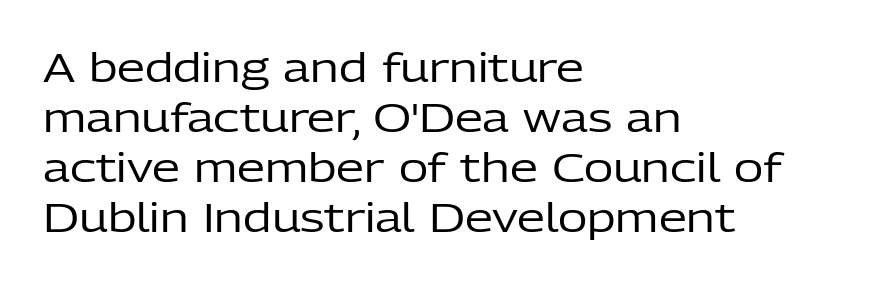
Q: Is the text bold? A: No.
Q: Is the text italic (slanted)? A: No, it is upright.
Q: Is the typeface a serif or a sans-serif typeface? A: Sans-serif.
Q: Is the text underlined? A: No.
Q: How is the paragraph aligned? A: Left-aligned.
Q: Is the spacing between letters normal or unusually wide? A: Normal.
Q: Is the spacing between lines tight, normal or loose? A: Normal.
Q: Width (condensed, normal, or wide)? A: Normal.
Q: Stroke contrast? A: Low.
Q: x-height? A: Medium.
Q: Monospaced? A: No.
